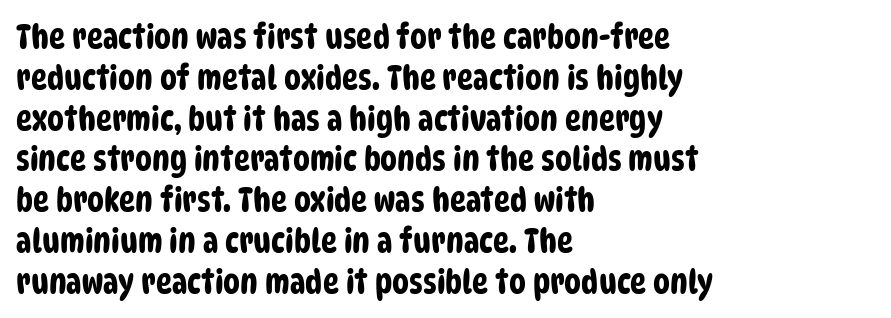
The image shows 34 px condensed sans-serif type; set left-aligned, line spacing 1.2x, normal letter spacing, not underlined; low stroke contrast and a large x-height.
